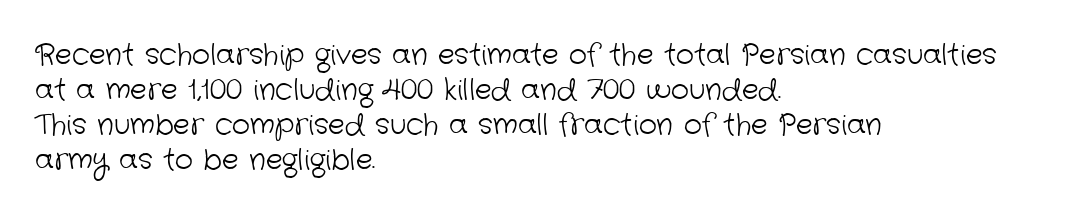
Q: Is the text bold? A: No.
Q: Is the typeface a serif or a sans-serif typeface? A: Sans-serif.
Q: Is the text underlined? A: No.
Q: How is the paragraph aligned? A: Left-aligned.
Q: Is the spacing between letters normal or unusually wide? A: Normal.
Q: Is the spacing between lines tight, normal or loose? A: Normal.
Q: Width (condensed, normal, or wide)? A: Normal.
Q: Stroke contrast? A: Low.
Q: x-height? A: Medium.
Q: Monospaced? A: No.
